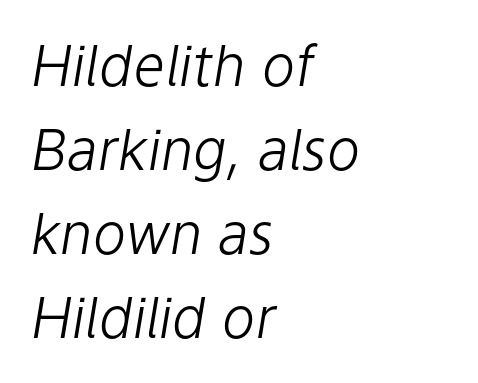
This reads as an unemphasized weight, regular at the heaviest. Nobody drew a line under any word here. The passage shown is typed in a proportional face where columns would drift. Layout note: lines flush left. Evenly set lines give the paragraph a standard silhouette. The glyphs look as if they've been sheared to an angle.
